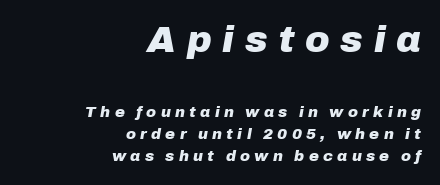
Q: Is the text bold? A: Yes.
Q: Is the text italic (slanted)? A: Yes, it leans right by about 10 degrees.
Q: Is the text underlined? A: No.
Q: How is the paragraph aligned? A: Right-aligned.
Q: Is the spacing between letters normal or unusually wide? A: Unusually wide.
Q: Is the spacing between lines tight, normal or loose? A: Normal.
Q: Which block of text is set in a larger size, the first (top) or the second (bottom)? A: The first (top) one.
Q: Width (condensed, normal, or wide)? A: Normal.
Q: Stroke contrast? A: Low.
Q: x-height? A: Medium.
Q: Monospaced? A: No.
